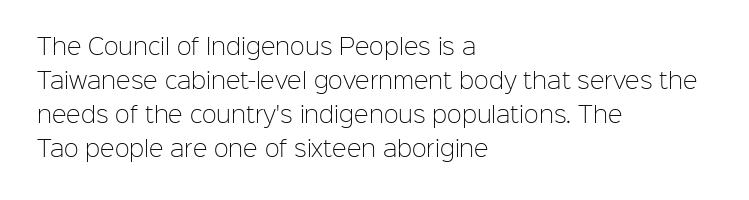
{"italic": "no", "bold": "no", "underline": "no", "align": "left", "line_spacing": "normal", "line_spacing_ratio": 1.55, "letter_spacing": "normal", "letter_spacing_em": 0.0, "glyph_px": 22}
